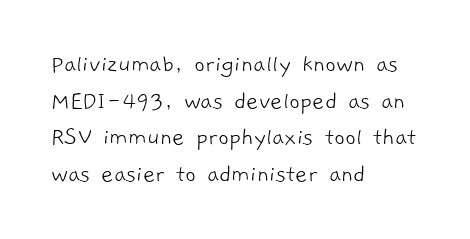
{"bold": "no", "underline": "no", "align": "left", "line_spacing": "normal", "line_spacing_ratio": 1.41, "letter_spacing": "normal", "letter_spacing_em": 0.0, "glyph_px": 26}
